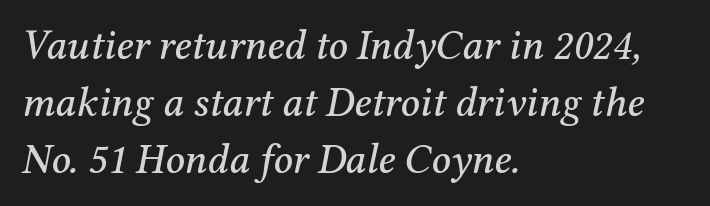
Characters are canted at an angle relative to the baseline's perpendicular. Think of a printed novel: that variable character pitch is what you see here. This rendering leaves character spacing at its baseline value. Teacher's note: observe the even left margin — that is flush-left alignment. Is this a sans? No — the strokes have serifs.
